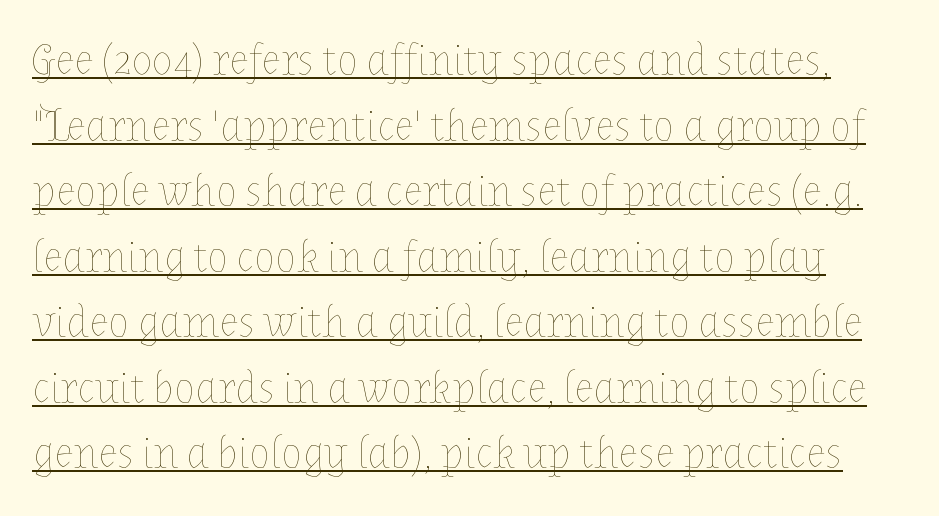
{"italic": "no", "bold": "no", "weight": "thin", "width": "normal", "stroke_contrast": "low", "x_height": "medium", "monospaced": "no", "underline": "yes", "line_spacing": "normal", "line_spacing_ratio": 1.49, "letter_spacing": "normal", "letter_spacing_em": 0.0, "glyph_px": 44}
